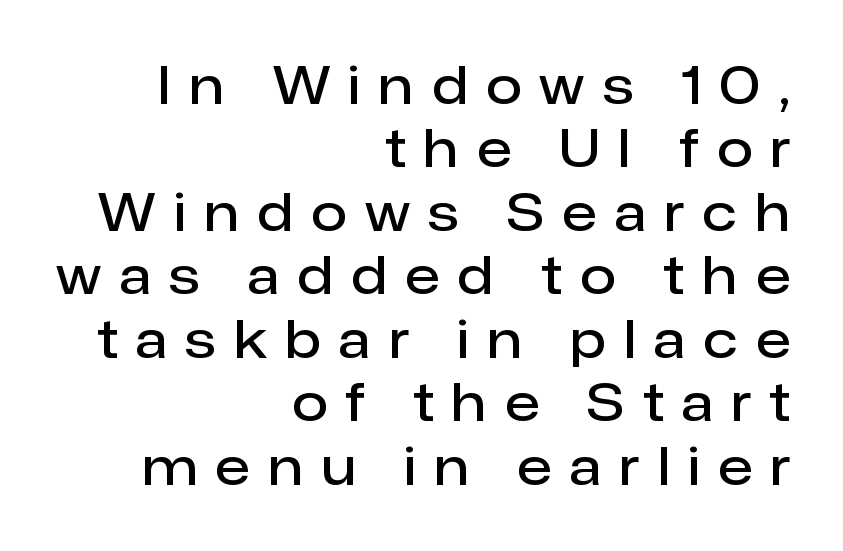
In CSS terms this would be text-align: right. This is the regular roman posture of the typeface. Descender tails drop into unmarked territory. Summary of weight: moderately heavy, a semibold. The letters are spread apart with noticeably loose tracking. These lines are rendered in a variable-pitch font.
